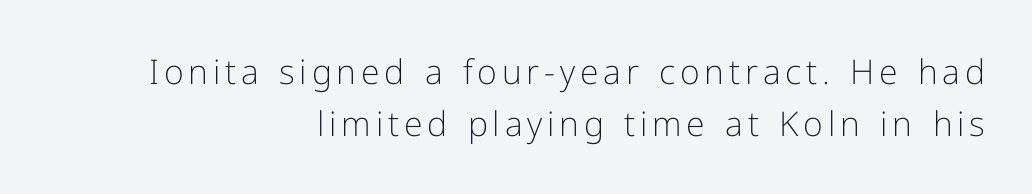
The image shows 34 px light sans-serif type, upright; set right-aligned, normal line spacing (1.52x), not underlined; low stroke contrast and a medium x-height.
